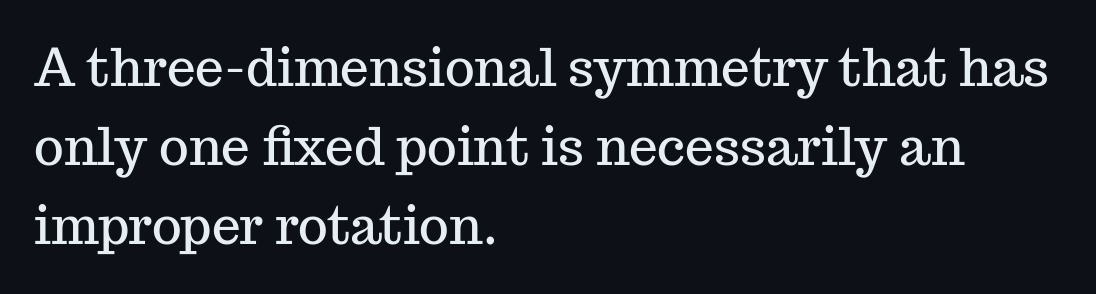
These lines sit exactly where default settings would place them. Small tapered or slab feet sit at the stroke ends, so this counts as serif. In terms of posture, this sample is upright. Glance below the letters and you will spot only blank space. This sample has the flowing, uneven cadence of proportional lettering. Does the copy run flush right? No — it runs flush left.
